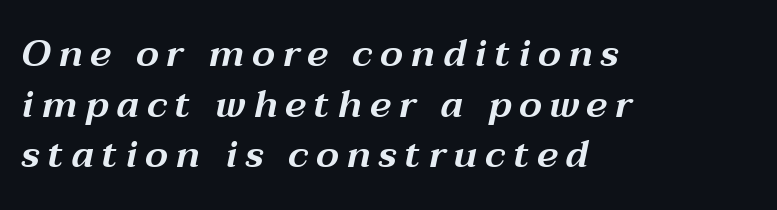
The image shows 38 px wide type, italic (leaning right); set left-aligned, normal line spacing (1.33x), unusually wide letter spacing (+0.2 em), not underlined; medium stroke contrast and a medium x-height.
